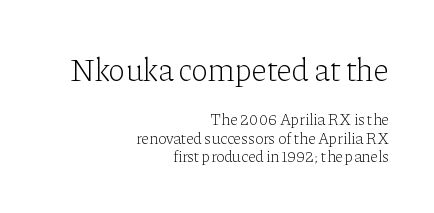
{"serif": "yes", "italic": "no", "bold": "no", "weight": "light", "width": "normal", "stroke_contrast": "low", "x_height": "medium", "monospaced": "no", "underline": "no", "align": "right", "line_spacing": "tight", "line_spacing_ratio": 1.15, "letter_spacing": "normal", "letter_spacing_em": 0.0, "larger_block": "first", "size_ratio": 2.0, "glyph_px": 32}
